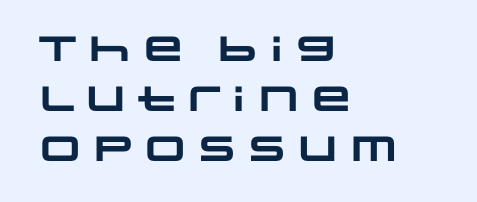
The image shows 35 px heavy, wide sans-serif type; set left-aligned, normal line spacing (1.43x), normal letter spacing, not underlined; low stroke contrast and a large x-height.
